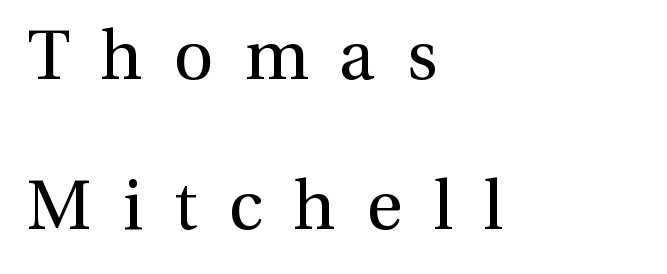
Is this a fixed-width face? No — the glyphs have proportional, varying widths. Stems and bowls with no extra thickness — not bold. The space between consecutive lines is lavish. Reading down the block, your eye returns to a fixed left position each line. Characters remain perfectly vertical along every line. Glyph-to-glyph distance is far greater than everyday printed text.
